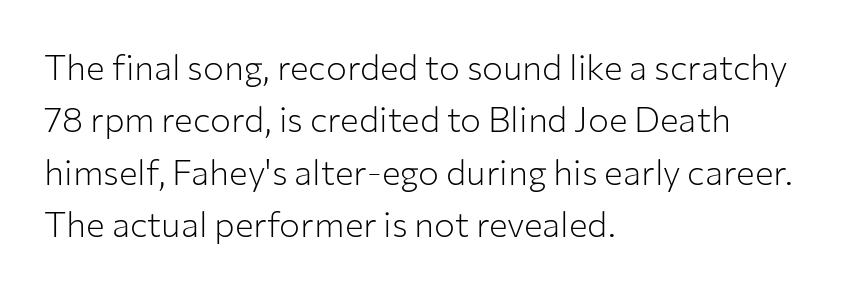
This reads as an unemphasized weight, regular at the heaviest. Do the letters lean? They stand straight. This rendering uses left alignment, leaving the right contour irregular. Caption: standard tracking, unaltered. The space between consecutive lines is moderate.
